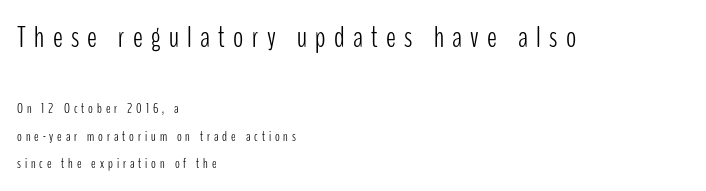
The image shows 30 px light, condensed sans-serif type, upright; set left-aligned, loose line spacing (1.95x), unusually wide letter spacing (+0.28 em), not underlined; the first (top) block is 2.14x larger; low stroke contrast and a medium x-height.
